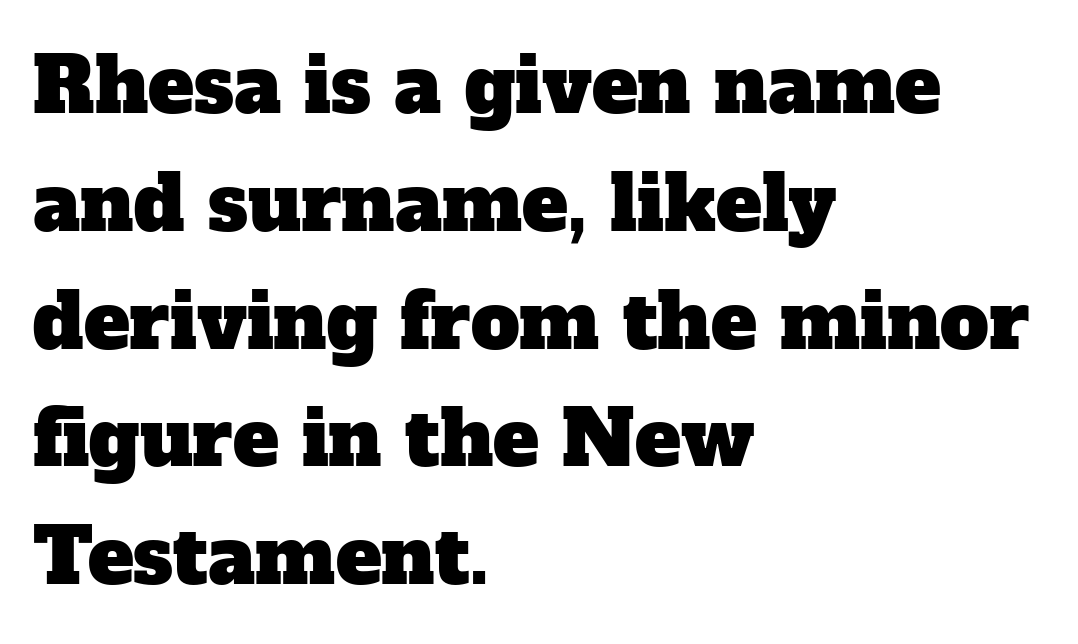
{"serif": "yes", "width": "normal", "stroke_contrast": "low", "x_height": "medium", "monospaced": "no", "underline": "no", "align": "left", "line_spacing": "normal", "line_spacing_ratio": 1.53, "letter_spacing": "normal", "letter_spacing_em": 0.0, "glyph_px": 77}
